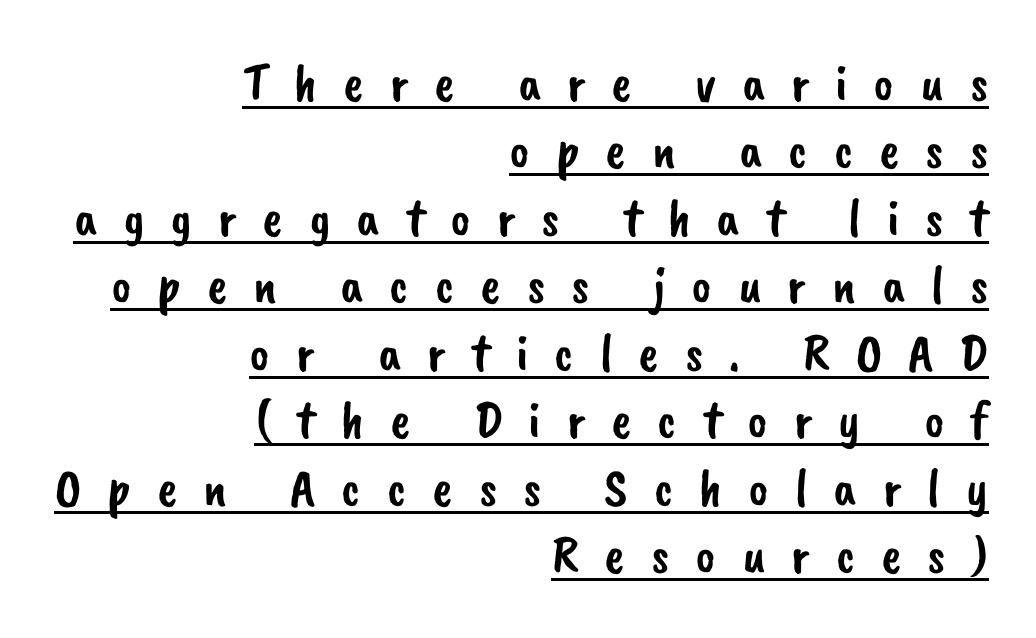
{"serif": "no", "width": "normal", "stroke_contrast": "low", "x_height": "small", "monospaced": "no", "underline": "yes", "align": "right", "line_spacing": "normal", "line_spacing_ratio": 1.25, "letter_spacing": "wide", "letter_spacing_em": 0.48, "glyph_px": 54}
